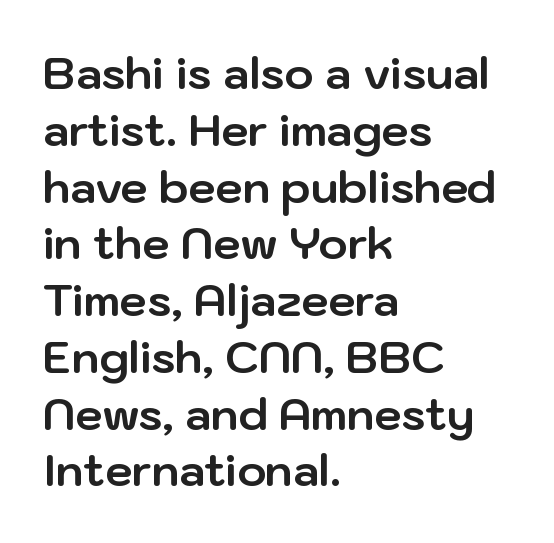
The characters display no serif detailing; their extremities are plain. Weight check: bold — yes, fully. The face used here is rendered with its standard letterfit. The glyphs are unaccompanied by any horizontal stroke below them. Think of a printed novel: that variable character pitch is what you see here. Compared with a centered layout, this one pins lines to the left instead.
